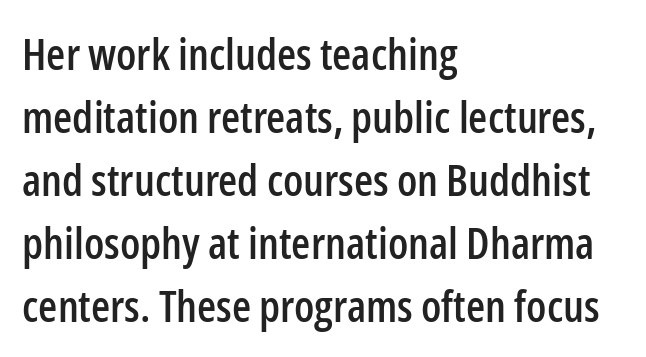
Q: Is the text italic (slanted)? A: No, it is upright.
Q: Is the typeface a serif or a sans-serif typeface? A: Sans-serif.
Q: Is the text underlined? A: No.
Q: How is the paragraph aligned? A: Left-aligned.
Q: Is the spacing between letters normal or unusually wide? A: Normal.
Q: Is the spacing between lines tight, normal or loose? A: Normal.
Q: Width (condensed, normal, or wide)? A: Condensed.
Q: Stroke contrast? A: Low.
Q: x-height? A: Medium.
Q: Monospaced? A: No.
